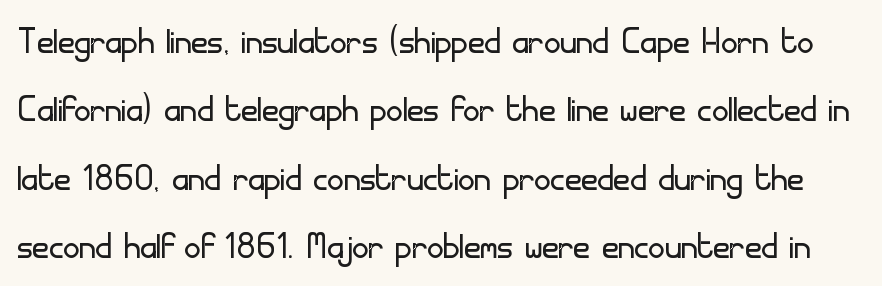
{"serif": "no", "italic": "no", "bold": "no", "weight": "light", "width": "normal", "stroke_contrast": "low", "x_height": "small", "monospaced": "no", "underline": "no", "line_spacing": "normal", "line_spacing_ratio": 1.52, "letter_spacing": "normal", "letter_spacing_em": 0.0, "glyph_px": 45}
